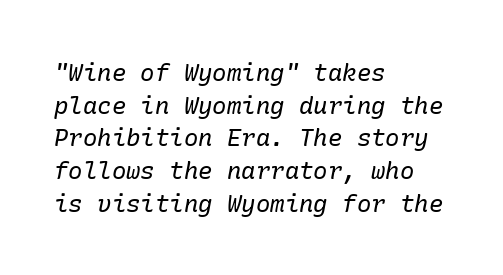
The image shows 24 px text type, italic (leaning right); set left-aligned, normal line spacing (1.36x), normal letter spacing, not underlined.
